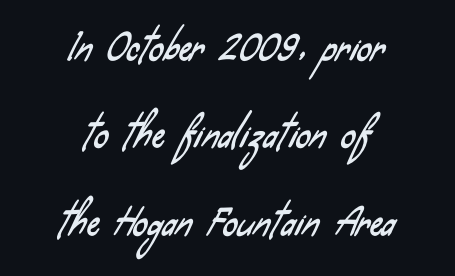
{"serif": "no", "width": "condensed", "stroke_contrast": "low", "x_height": "small", "monospaced": "no", "underline": "no", "align": "center", "line_spacing": "loose", "line_spacing_ratio": 2.43, "letter_spacing": "normal", "letter_spacing_em": 0.0, "glyph_px": 36}
